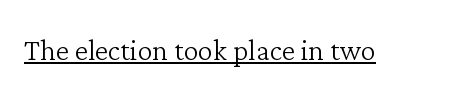
The image shows 38 px light serif type, upright; set normal letter spacing, underlined; low stroke contrast and a medium x-height.
